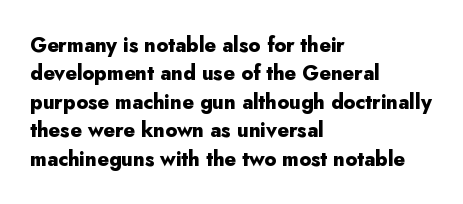
{"italic": "no", "bold": "yes", "underline": "no", "align": "left", "line_spacing": "normal", "line_spacing_ratio": 1.42, "letter_spacing": "normal", "letter_spacing_em": 0.0, "glyph_px": 20}
